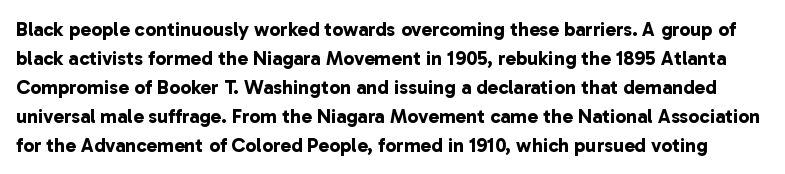
The image shows 20 px bold type; set normal line spacing (1.45x), normal letter spacing, not underlined.
